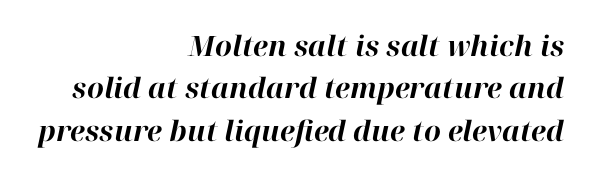
{"italic": "yes", "lean": "right", "slant_degrees": 12, "bold": "yes", "weight": "bold", "width": "normal", "stroke_contrast": "high", "x_height": "medium", "monospaced": "no", "underline": "no", "align": "right", "line_spacing": "normal", "line_spacing_ratio": 1.51, "letter_spacing": "normal", "letter_spacing_em": 0.0, "glyph_px": 28}
